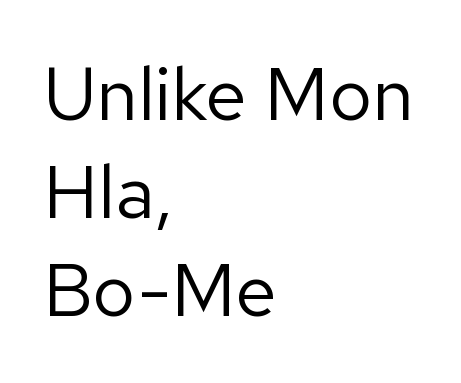
{"serif": "no", "italic": "no", "bold": "no", "weight": "regular", "width": "normal", "stroke_contrast": "low", "x_height": "medium", "monospaced": "no", "underline": "no", "align": "left", "line_spacing": "normal", "line_spacing_ratio": 1.31, "letter_spacing": "normal", "letter_spacing_em": 0.0, "glyph_px": 75}
